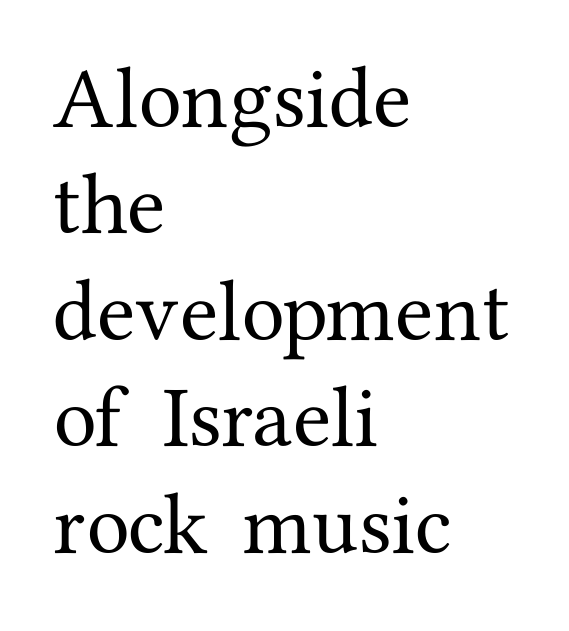
{"serif": "yes", "italic": "no", "width": "normal", "stroke_contrast": "medium", "x_height": "medium", "monospaced": "no", "underline": "no", "align": "left", "line_spacing": "normal", "line_spacing_ratio": 1.52, "letter_spacing": "normal", "letter_spacing_em": 0.0, "glyph_px": 70}
